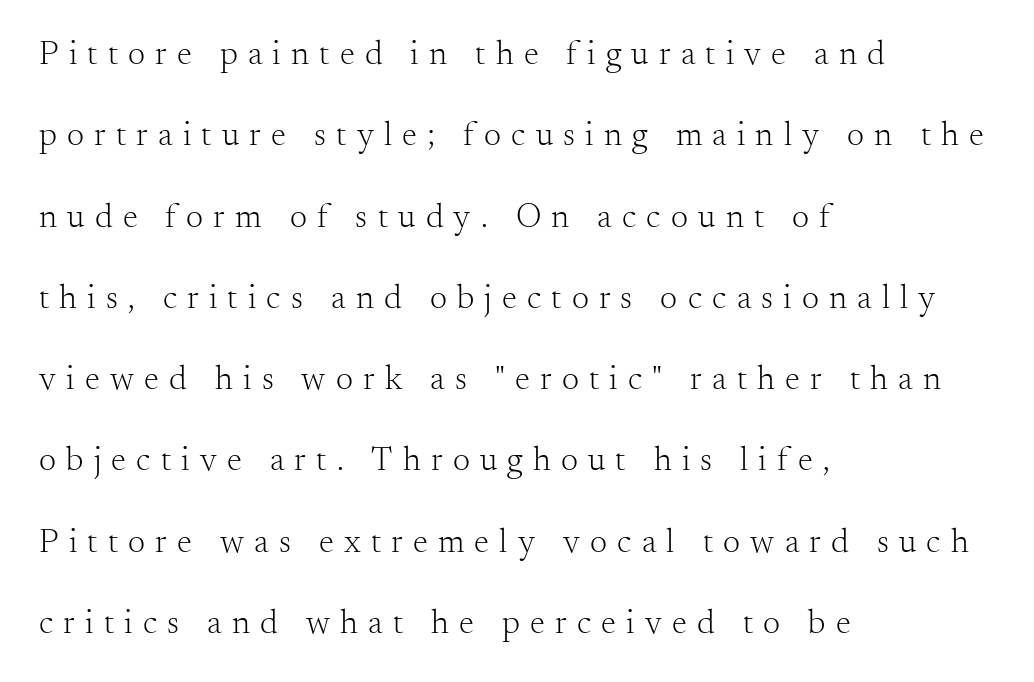
Q: Is the text bold? A: No.
Q: Is the text italic (slanted)? A: No, it is upright.
Q: Is the typeface a serif or a sans-serif typeface? A: Serif.
Q: Is the text underlined? A: No.
Q: How is the paragraph aligned? A: Left-aligned.
Q: Is the spacing between letters normal or unusually wide? A: Unusually wide.
Q: Is the spacing between lines tight, normal or loose? A: Loose.
Q: Width (condensed, normal, or wide)? A: Normal.
Q: Stroke contrast? A: Medium.
Q: x-height? A: Small.
Q: Monospaced? A: No.
